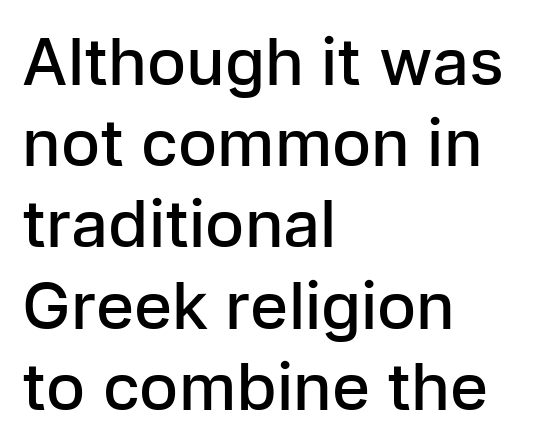
The image shows 65 px semibold sans-serif type, upright; set left-aligned, normal line spacing (1.25x), normal letter spacing, not underlined; low stroke contrast and a medium x-height.
